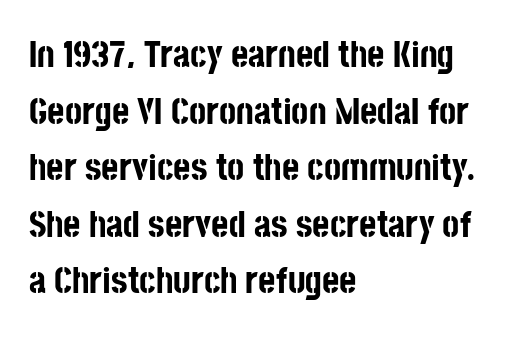
The image shows 37 px bold, condensed sans-serif type, upright; set left-aligned, normal line spacing (1.53x), normal letter spacing, not underlined; low stroke contrast and a large x-height.
